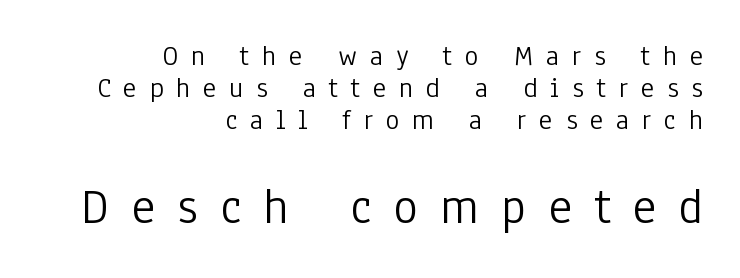
Q: Is the text bold? A: No.
Q: Is the text italic (slanted)? A: No, it is upright.
Q: Is the typeface a serif or a sans-serif typeface? A: Sans-serif.
Q: Is the text underlined? A: No.
Q: How is the paragraph aligned? A: Right-aligned.
Q: Is the spacing between letters normal or unusually wide? A: Unusually wide.
Q: Is the spacing between lines tight, normal or loose? A: Tight.
Q: Which block of text is set in a larger size, the first (top) or the second (bottom)? A: The second (bottom) one.
Q: Width (condensed, normal, or wide)? A: Condensed.
Q: Stroke contrast? A: Low.
Q: x-height? A: Medium.
Q: Monospaced? A: No.
